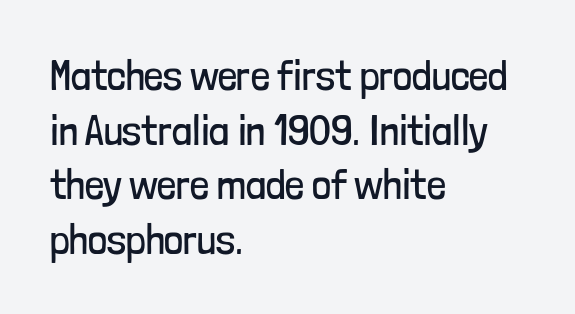
The image shows 42 px regular-weight, condensed sans-serif type, upright; set left-aligned, normal line spacing (1.3x), normal letter spacing, not underlined; low stroke contrast and a medium x-height.
